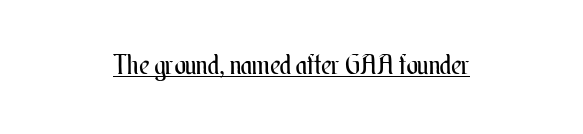
Q: Is the text bold? A: No.
Q: Is the text italic (slanted)? A: No, it is upright.
Q: Is the text underlined? A: Yes.
Q: How is the paragraph aligned? A: Centered.
Q: Is the spacing between letters normal or unusually wide? A: Normal.
